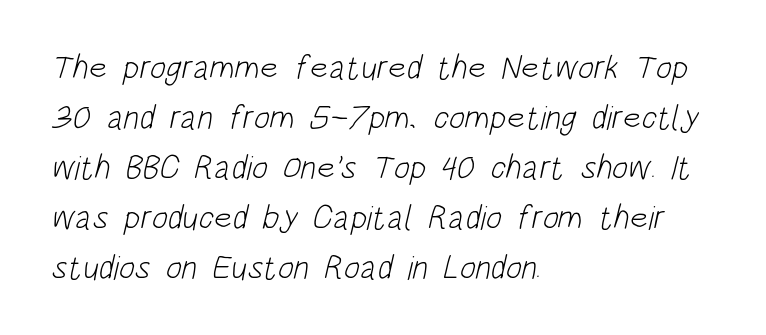
{"serif": "no", "bold": "no", "weight": "light", "width": "condensed", "stroke_contrast": "low", "x_height": "large", "monospaced": "no", "underline": "no", "align": "left", "line_spacing": "normal", "line_spacing_ratio": 1.47, "letter_spacing": "normal", "letter_spacing_em": 0.0, "glyph_px": 34}
